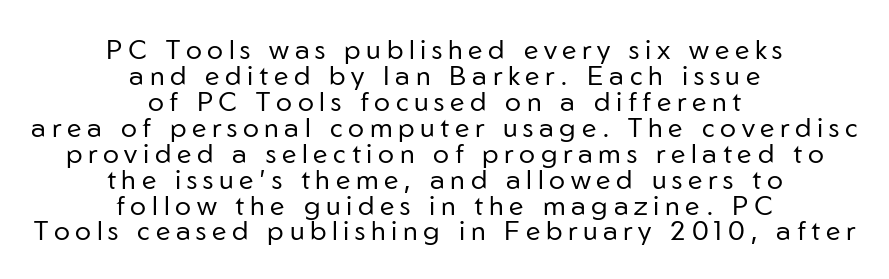
{"italic": "no", "bold": "no", "underline": "no", "align": "center", "line_spacing": "tight", "line_spacing_ratio": 0.96, "letter_spacing": "wide", "letter_spacing_em": 0.21, "glyph_px": 27}
